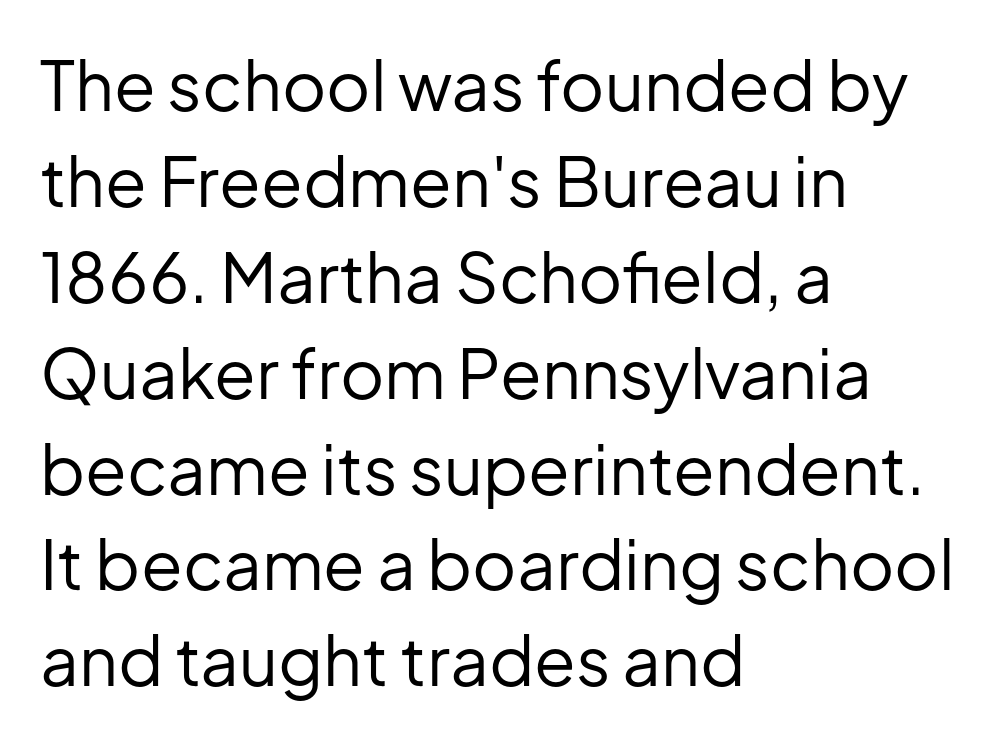
Q: Is the text bold? A: No.
Q: Is the text italic (slanted)? A: No, it is upright.
Q: Is the typeface a serif or a sans-serif typeface? A: Sans-serif.
Q: Is the text underlined? A: No.
Q: How is the paragraph aligned? A: Left-aligned.
Q: Is the spacing between letters normal or unusually wide? A: Normal.
Q: Is the spacing between lines tight, normal or loose? A: Normal.
Q: Width (condensed, normal, or wide)? A: Normal.
Q: Stroke contrast? A: Low.
Q: x-height? A: Medium.
Q: Monospaced? A: No.
